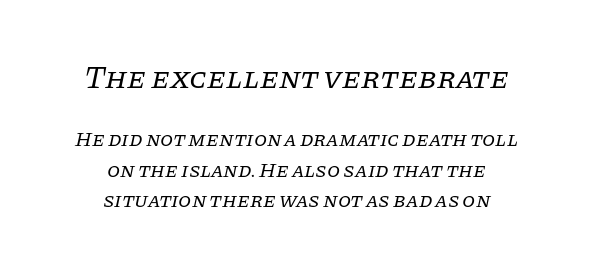
{"serif": "yes", "italic": "yes", "lean": "right", "slant_degrees": 11, "bold": "no", "weight": "regular", "width": "normal", "stroke_contrast": "low", "x_height": "large", "monospaced": "no", "underline": "no", "align": "center", "line_spacing": "normal", "line_spacing_ratio": 1.44, "letter_spacing": "normal", "letter_spacing_em": 0.0, "larger_block": "first", "size_ratio": 1.48, "glyph_px": 31}
